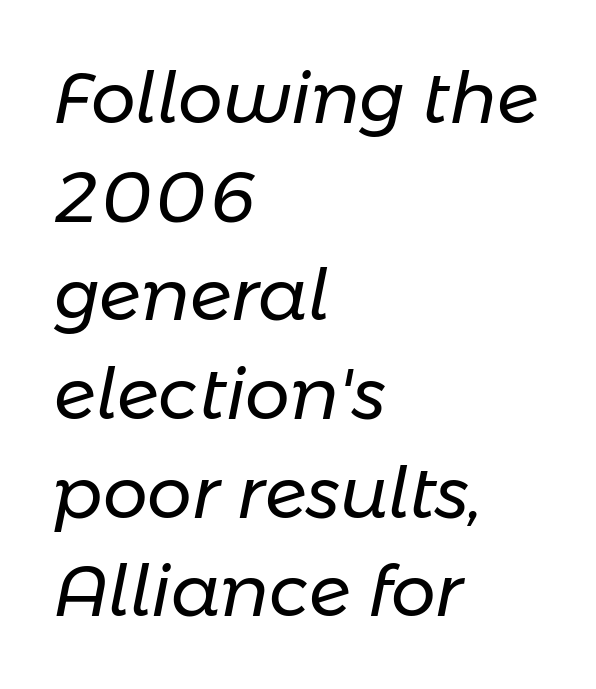
Q: Is the text bold? A: No.
Q: Is the text italic (slanted)? A: Yes, it leans right by about 11 degrees.
Q: Is the text underlined? A: No.
Q: How is the paragraph aligned? A: Left-aligned.
Q: Is the spacing between letters normal or unusually wide? A: Normal.
Q: Is the spacing between lines tight, normal or loose? A: Normal.
Q: Width (condensed, normal, or wide)? A: Normal.
Q: Stroke contrast? A: Low.
Q: x-height? A: Medium.
Q: Monospaced? A: No.
